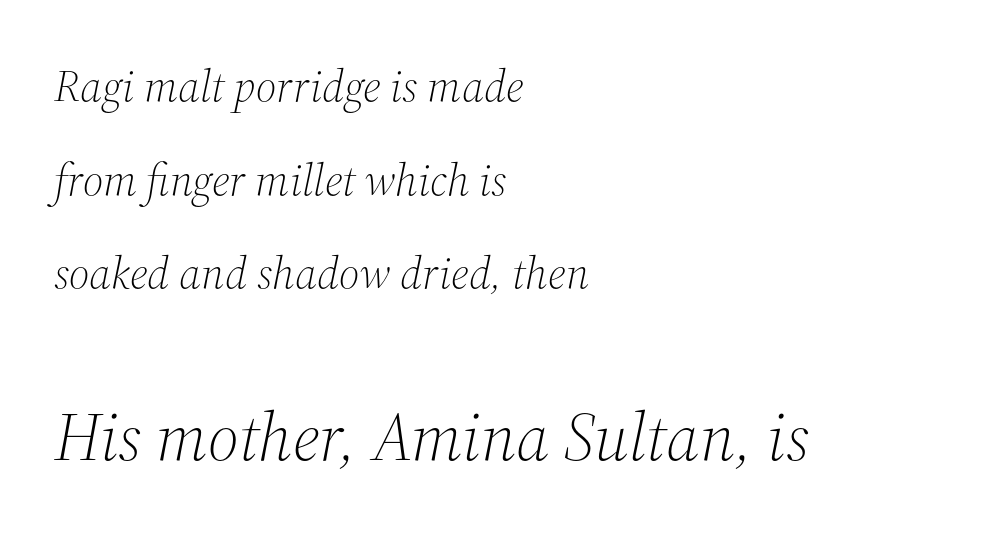
Q: Is the text bold? A: No.
Q: Is the text italic (slanted)? A: Yes, it leans right by about 12 degrees.
Q: Is the typeface a serif or a sans-serif typeface? A: Serif.
Q: Is the text underlined? A: No.
Q: How is the paragraph aligned? A: Left-aligned.
Q: Is the spacing between letters normal or unusually wide? A: Normal.
Q: Is the spacing between lines tight, normal or loose? A: Loose.
Q: Which block of text is set in a larger size, the first (top) or the second (bottom)? A: The second (bottom) one.
Q: Width (condensed, normal, or wide)? A: Normal.
Q: Stroke contrast? A: Medium.
Q: x-height? A: Medium.
Q: Monospaced? A: No.
